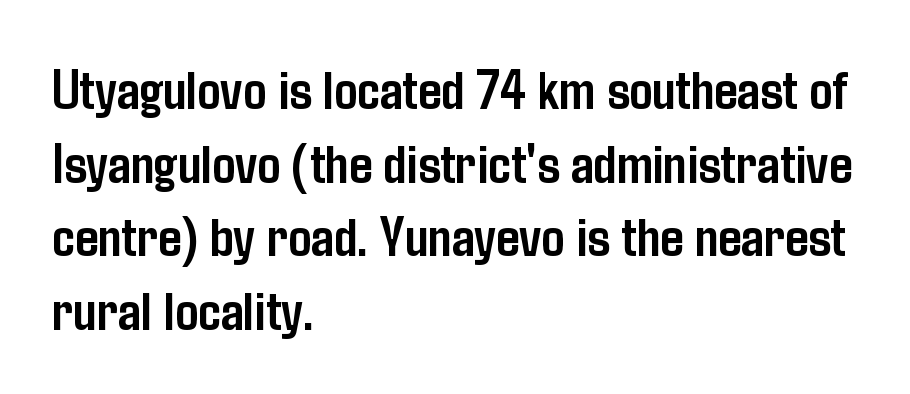
Vertically, the passage feels balanced, rows spaced as you'd expect. This sample has the flowing, uneven cadence of proportional lettering. The letters stand upright; this is a roman face. Descenders are the only things crossing below the line. This is heavy type, rendered in bold.
